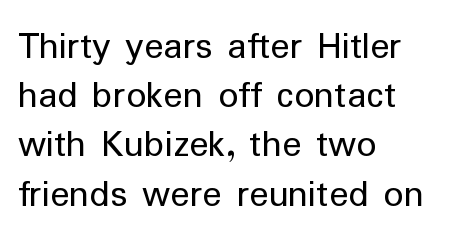
Character widths vary here, with narrow letters taking less room than wide ones. Typeset ragged right — the left edge is the straight one. Stroke mass is kept to a normal reading level or below. Anything drawn beneath the words? Only blank space. This is the regular roman posture of the typeface. Check where the strokes stop: nothing finishes them off — pure sans.
